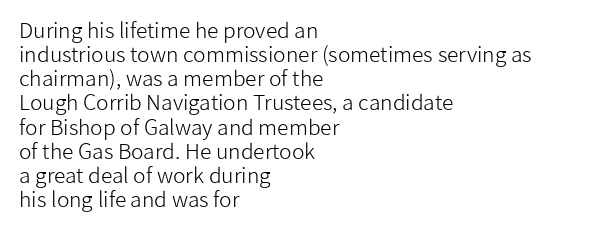
The image shows 21 px text type, upright; set left-aligned, tight line spacing (1.15x), normal letter spacing, not underlined.
